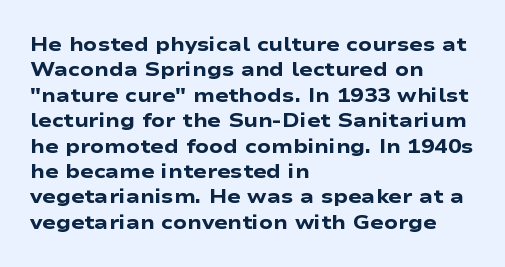
The image shows 20 px bold type, upright; set left-aligned, normal line spacing (1.27x), normal letter spacing, not underlined.
